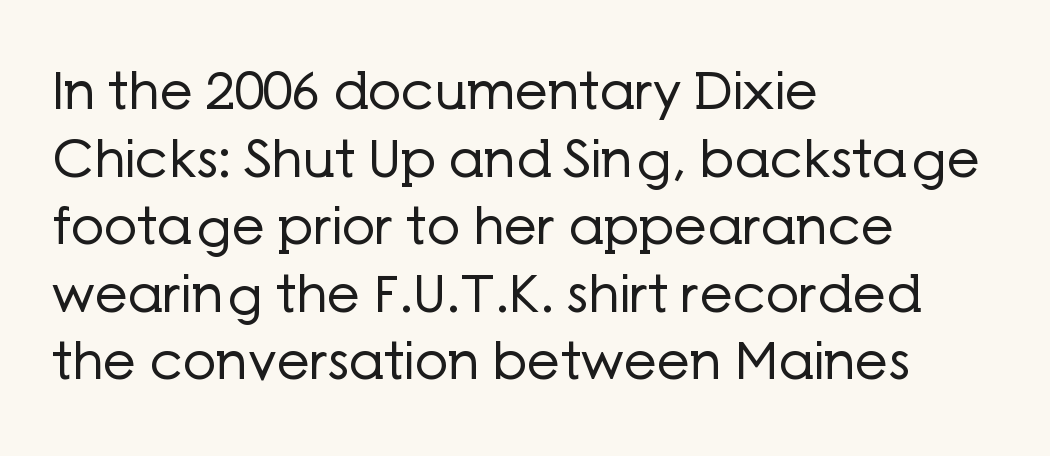
Q: Is the text bold? A: No.
Q: Is the text italic (slanted)? A: No, it is upright.
Q: Is the typeface a serif or a sans-serif typeface? A: Sans-serif.
Q: Is the text underlined? A: No.
Q: How is the paragraph aligned? A: Left-aligned.
Q: Is the spacing between letters normal or unusually wide? A: Normal.
Q: Is the spacing between lines tight, normal or loose? A: Normal.
Q: Width (condensed, normal, or wide)? A: Normal.
Q: Stroke contrast? A: Low.
Q: x-height? A: Medium.
Q: Monospaced? A: No.
